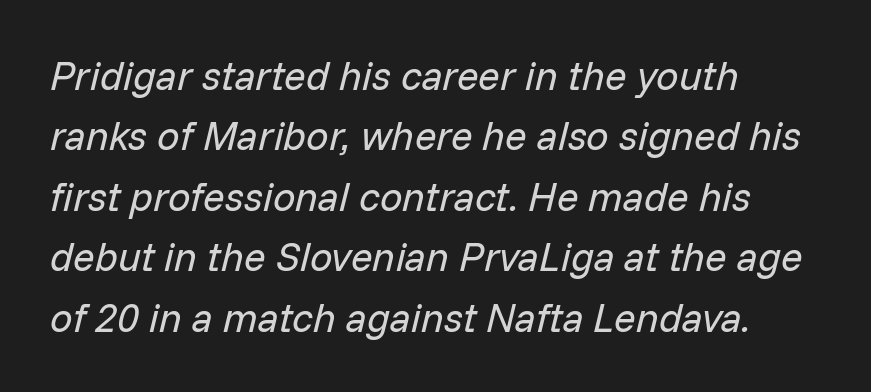
Q: Is the text bold? A: No.
Q: Is the text italic (slanted)? A: Yes, it leans right by about 14 degrees.
Q: Is the text underlined? A: No.
Q: How is the paragraph aligned? A: Left-aligned.
Q: Is the spacing between letters normal or unusually wide? A: Normal.
Q: Is the spacing between lines tight, normal or loose? A: Normal.
Q: Width (condensed, normal, or wide)? A: Normal.
Q: Stroke contrast? A: Low.
Q: x-height? A: Medium.
Q: Monospaced? A: No.
